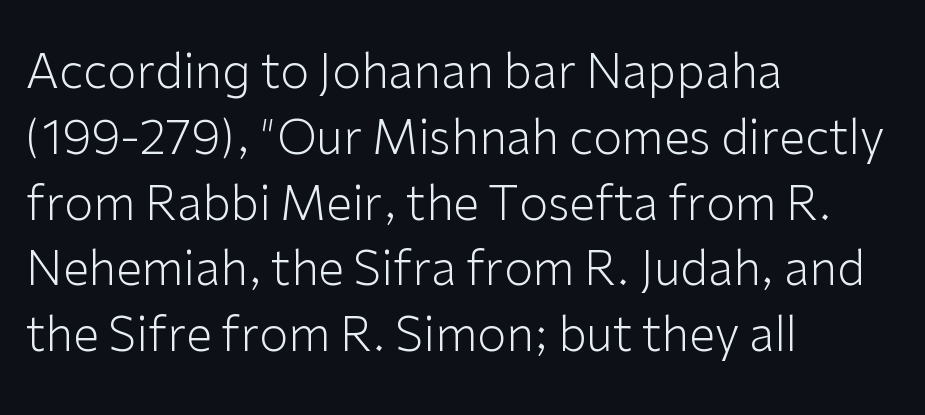
{"serif": "no", "italic": "no", "bold": "no", "weight": "light", "width": "normal", "stroke_contrast": "low", "x_height": "medium", "monospaced": "no", "underline": "no", "align": "left", "line_spacing": "normal", "line_spacing_ratio": 1.4, "letter_spacing": "normal", "letter_spacing_em": 0.0, "glyph_px": 47}
